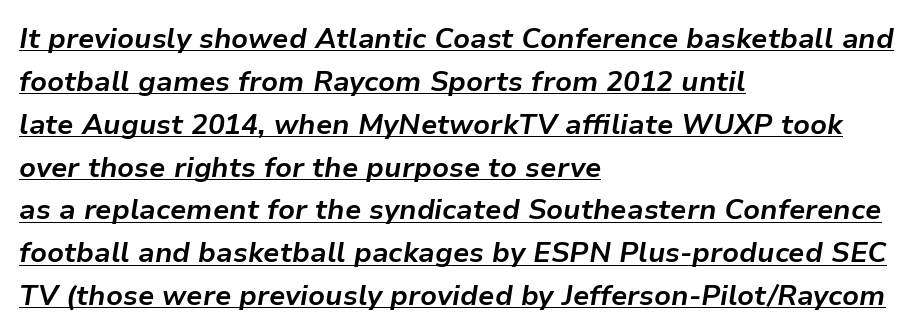
Q: Is the text bold? A: Yes.
Q: Is the text italic (slanted)? A: Yes, it leans right by about 9 degrees.
Q: Is the text underlined? A: Yes.
Q: How is the paragraph aligned? A: Left-aligned.
Q: Is the spacing between letters normal or unusually wide? A: Normal.
Q: Is the spacing between lines tight, normal or loose? A: Normal.
Q: Width (condensed, normal, or wide)? A: Normal.
Q: Stroke contrast? A: Low.
Q: x-height? A: Medium.
Q: Monospaced? A: No.
